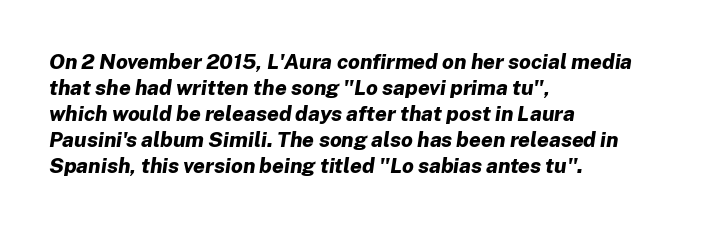
{"italic": "yes", "lean": "right", "slant_degrees": 8, "bold": "yes", "underline": "no", "align": "left", "line_spacing_ratio": 1.24, "letter_spacing": "normal", "letter_spacing_em": 0.0, "glyph_px": 21}
